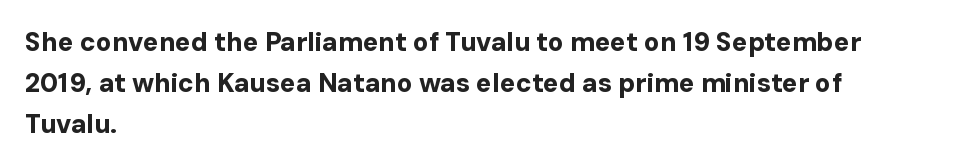
Q: Is the text bold? A: Yes.
Q: Is the text italic (slanted)? A: No, it is upright.
Q: Is the text underlined? A: No.
Q: How is the paragraph aligned? A: Left-aligned.
Q: Is the spacing between letters normal or unusually wide? A: Normal.
Q: Is the spacing between lines tight, normal or loose? A: Normal.
